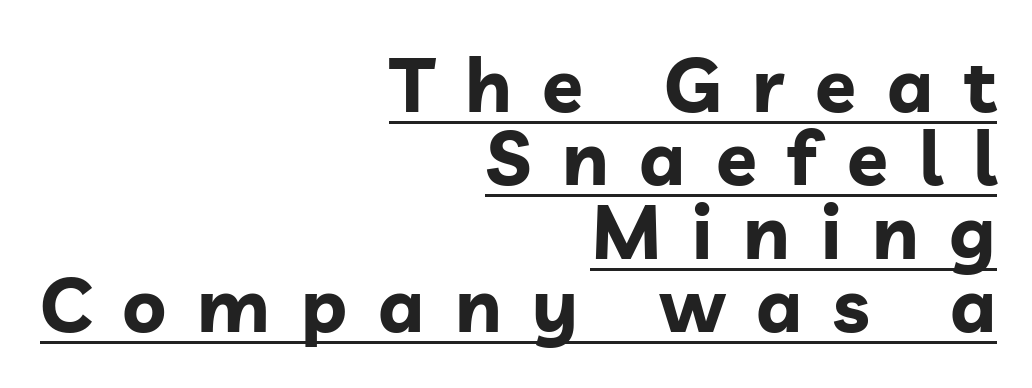
Caption: lettering with a line underneath. You could not count columns in this text — the font is proportionally spaced. Tightly led — the rows are bunched. The strokes are fattened all the way to bold. Upright lettering throughout. All the whitespace from short lines collects on the left.
